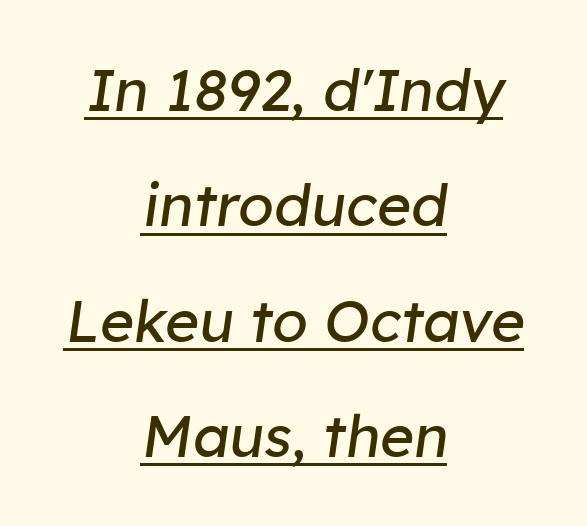
{"italic": "yes", "lean": "right", "slant_degrees": 8, "bold": "no", "weight": "regular", "width": "normal", "stroke_contrast": "low", "x_height": "medium", "monospaced": "no", "underline": "yes", "align": "center", "line_spacing": "loose", "line_spacing_ratio": 1.99, "letter_spacing": "normal", "letter_spacing_em": 0.0, "glyph_px": 58}
